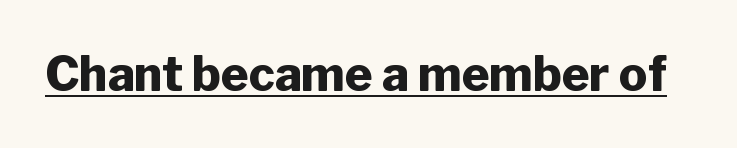
Q: Is the text bold? A: Yes.
Q: Is the text italic (slanted)? A: No, it is upright.
Q: Is the typeface a serif or a sans-serif typeface? A: Sans-serif.
Q: Is the text underlined? A: Yes.
Q: Is the spacing between letters normal or unusually wide? A: Normal.
Q: Width (condensed, normal, or wide)? A: Normal.
Q: Stroke contrast? A: Low.
Q: x-height? A: Medium.
Q: Monospaced? A: No.
